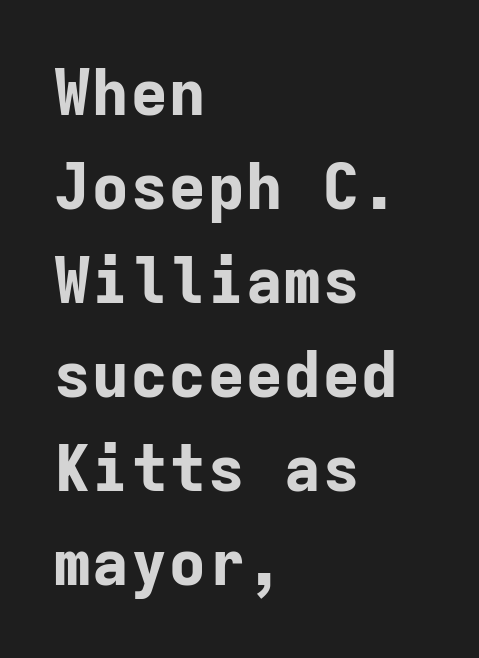
The characters look thick and weighty, a clear bold. The passage is arranged the way most books set body copy — flush left. The rendering uses typewriter-style spacing with identical character cells. How are the letters spaced? Ordinarily, with no added tracking.
